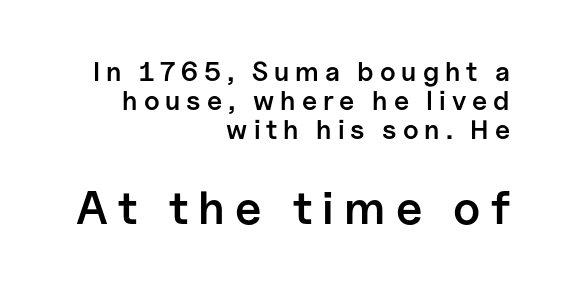
{"serif": "no", "italic": "no", "bold": "semi", "weight": "semibold", "width": "normal", "stroke_contrast": "low", "x_height": "medium", "monospaced": "no", "underline": "no", "align": "right", "line_spacing": "tight", "line_spacing_ratio": 1.07, "letter_spacing": "wide", "letter_spacing_em": 0.22, "larger_block": "second", "size_ratio": 1.74, "glyph_px": 47}
